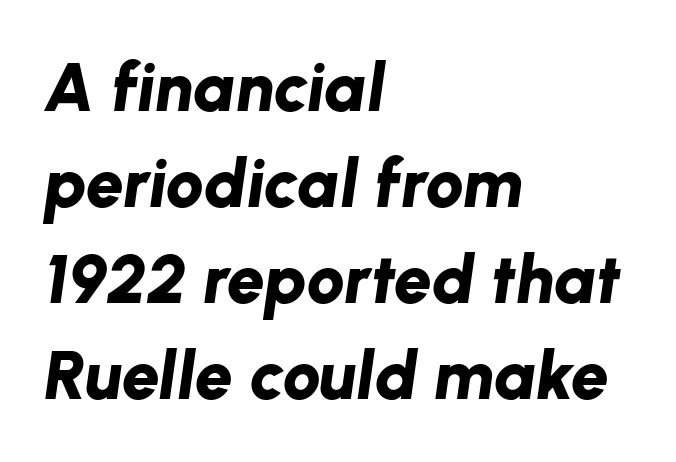
Spacing verdict: proportional, widths tailored to each character. Here the glyphs are tracked normally, forming tight word shapes. The vertical gap from one line to the next is medium. Check the space under the baseline: it is left empty. Summary of weight: heavy, a full bold.
